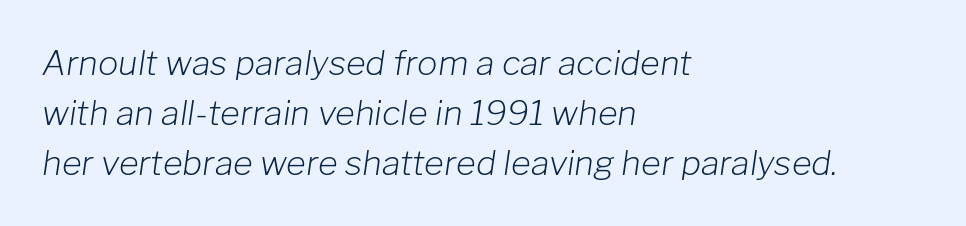
Q: Is the text bold? A: No.
Q: Is the text italic (slanted)? A: Yes, it leans right by about 8 degrees.
Q: Is the text underlined? A: No.
Q: How is the paragraph aligned? A: Left-aligned.
Q: Is the spacing between letters normal or unusually wide? A: Normal.
Q: Is the spacing between lines tight, normal or loose? A: Normal.
Q: Width (condensed, normal, or wide)? A: Normal.
Q: Stroke contrast? A: Low.
Q: x-height? A: Medium.
Q: Monospaced? A: No.
